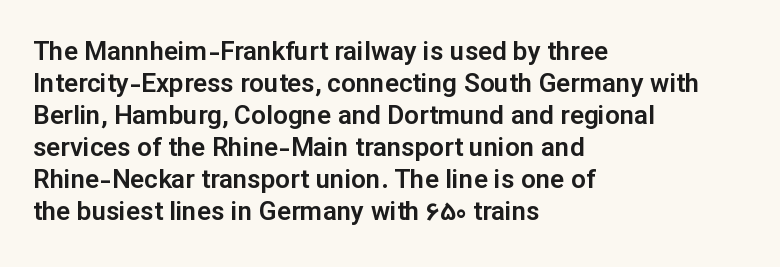
The image shows 26 px text type, upright; set left-aligned, line spacing 1.23x, normal letter spacing, not underlined.
